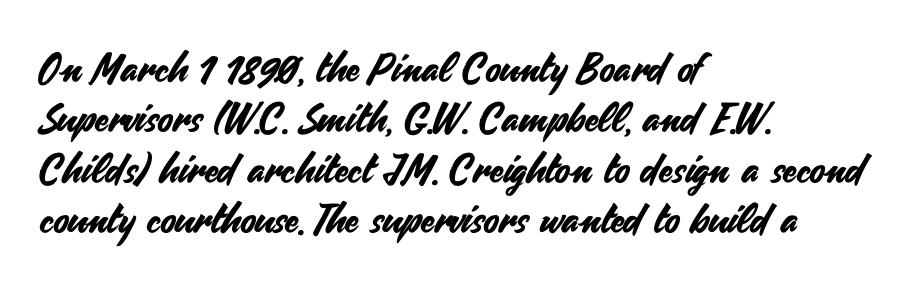
The gaps between neighbouring characters are ordinary and unremarkable. A typesetter would label this face a sans. A typesetter would call this leading conventional body-copy spacing. Leftover space on each line is placed entirely after the last word. Check the space under the baseline: it is left empty.
